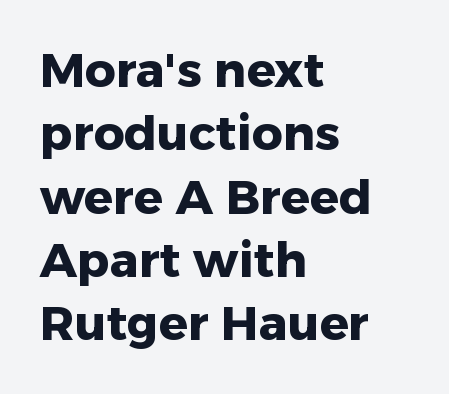
{"serif": "no", "italic": "no", "bold": "yes", "weight": "heavy", "width": "normal", "stroke_contrast": "low", "x_height": "medium", "monospaced": "no", "underline": "no", "align": "left", "line_spacing": "normal", "line_spacing_ratio": 1.32, "letter_spacing": "normal", "letter_spacing_em": 0.0, "glyph_px": 48}
